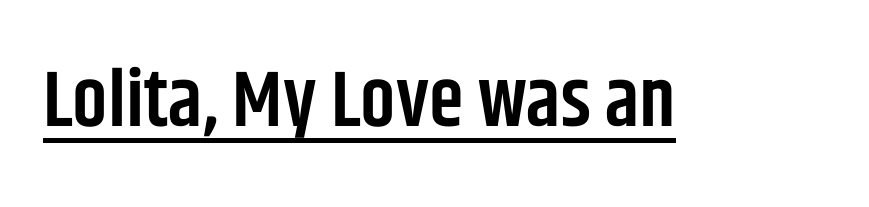
{"serif": "no", "italic": "no", "bold": "semi", "weight": "semibold", "width": "condensed", "stroke_contrast": "low", "x_height": "large", "monospaced": "no", "underline": "yes", "letter_spacing": "normal", "letter_spacing_em": 0.0, "glyph_px": 79}
